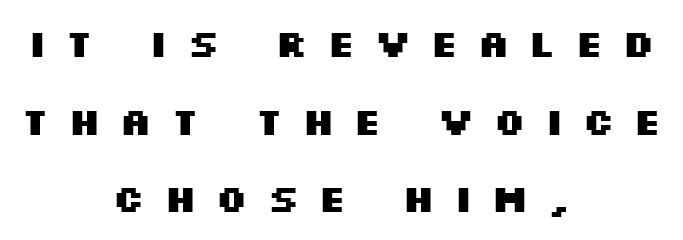
Q: Is the text bold? A: Yes.
Q: Is the text italic (slanted)? A: No, it is upright.
Q: Is the typeface a serif or a sans-serif typeface? A: Sans-serif.
Q: Is the text underlined? A: No.
Q: How is the paragraph aligned? A: Centered.
Q: Is the spacing between letters normal or unusually wide? A: Unusually wide.
Q: Is the spacing between lines tight, normal or loose? A: Loose.
Q: Width (condensed, normal, or wide)? A: Wide.
Q: Stroke contrast? A: Medium.
Q: x-height? A: Large.
Q: Monospaced? A: No.
